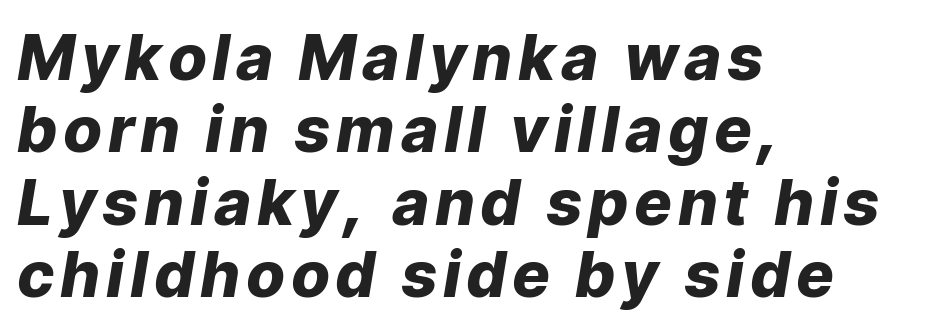
Q: Is the text bold? A: Yes.
Q: Is the text italic (slanted)? A: Yes, it leans right by about 9 degrees.
Q: Is the text underlined? A: No.
Q: How is the paragraph aligned? A: Left-aligned.
Q: Is the spacing between lines tight, normal or loose? A: Tight.
Q: Width (condensed, normal, or wide)? A: Normal.
Q: Stroke contrast? A: Low.
Q: x-height? A: Medium.
Q: Monospaced? A: No.
